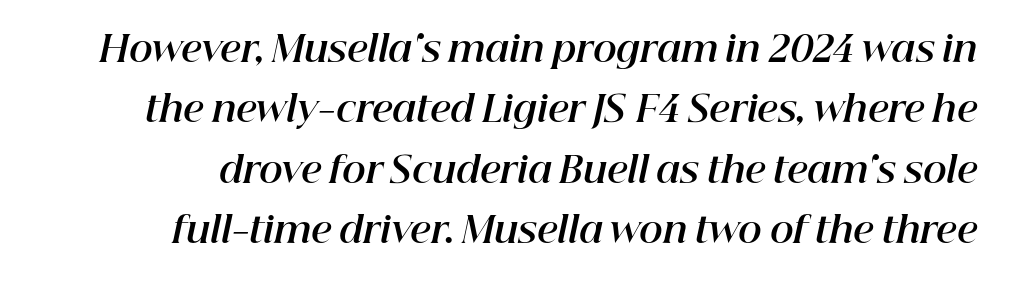
The image shows 36 px bold type, italic (leaning right); set normal line spacing (1.68x), normal letter spacing, not underlined; high stroke contrast and a medium x-height.
